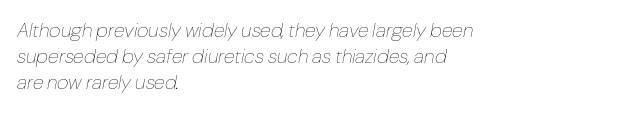
The words here are not underlined. The face used here has a pronounced slope to its letters. The font is comparable to plain body text, perhaps lighter. Short note: letters normally spaced. If you drew a ruler down the left edge, every line would touch it. Is there much room between lines? A standard amount, neither cramped nor airy.
